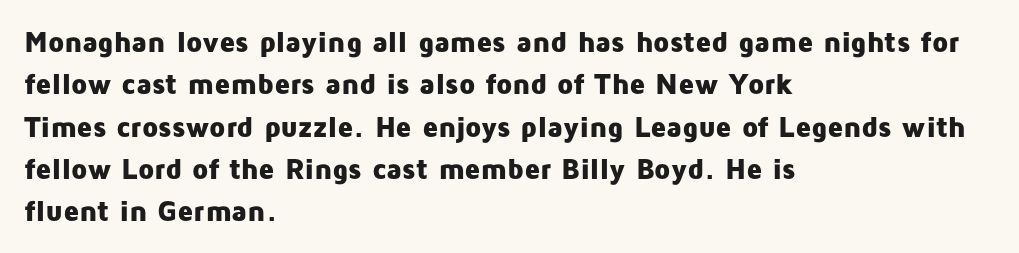
{"serif": "no", "italic": "no", "bold": "yes", "weight": "heavy", "width": "normal", "stroke_contrast": "low", "x_height": "medium", "monospaced": "no", "underline": "no", "align": "left", "line_spacing": "normal", "line_spacing_ratio": 1.46, "letter_spacing": "normal", "letter_spacing_em": 0.0, "glyph_px": 29}
